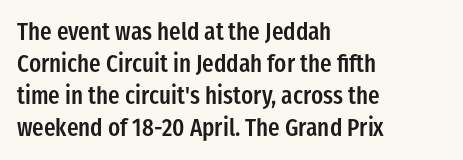
The image shows 24 px text type, upright; set left-aligned, normal line spacing (1.33x), normal letter spacing, not underlined.
